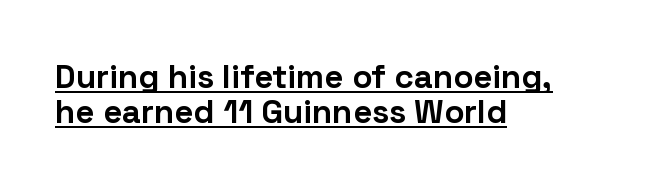
The image shows 33 px bold sans-serif type, upright; set left-aligned, tight line spacing (1.07x), normal letter spacing, underlined; low stroke contrast and a medium x-height.
